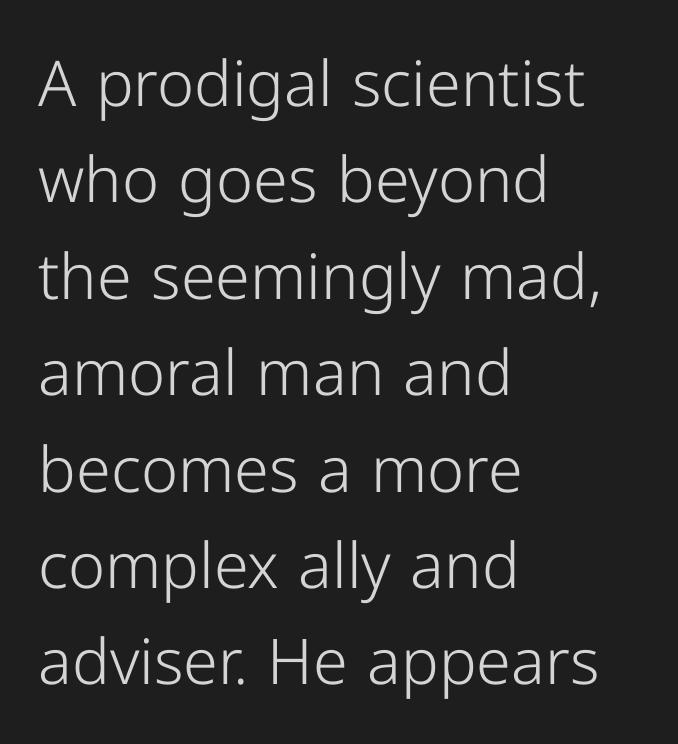
The image shows 63 px light sans-serif type, upright; set left-aligned, normal line spacing (1.53x), normal letter spacing, not underlined; low stroke contrast and a medium x-height.
